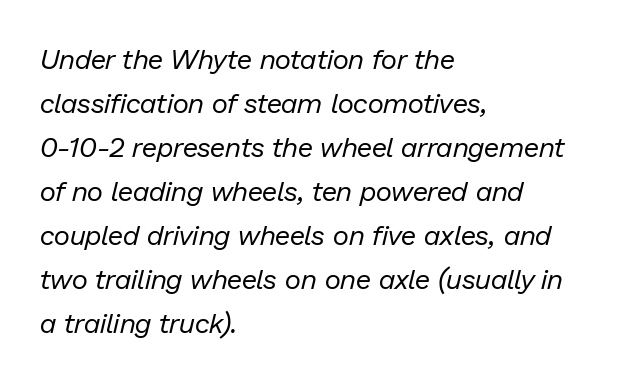
Q: Is the text bold? A: No.
Q: Is the text italic (slanted)? A: Yes, it leans right by about 13 degrees.
Q: Is the text underlined? A: No.
Q: How is the paragraph aligned? A: Left-aligned.
Q: Is the spacing between letters normal or unusually wide? A: Normal.
Q: Is the spacing between lines tight, normal or loose? A: Normal.
Q: Width (condensed, normal, or wide)? A: Normal.
Q: Stroke contrast? A: Low.
Q: x-height? A: Medium.
Q: Monospaced? A: No.
